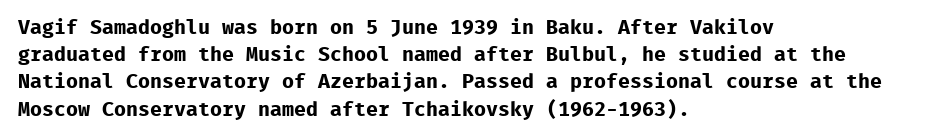
Vertical strokes here are truly vertical. Line spacing here is normal. The rendering anchors every line to the left-hand side. Short note: letters normally spaced. Has an underline been added? It has not. The sample has been set heavy, in full bold.
